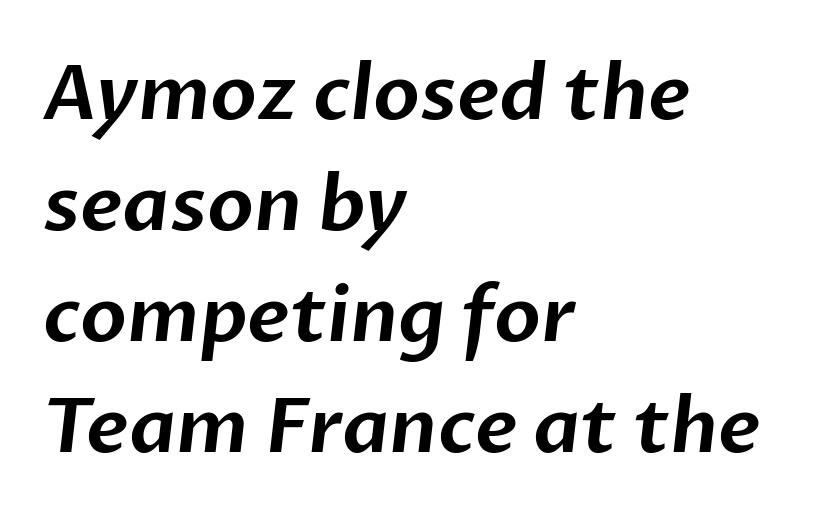
{"serif": "no", "width": "normal", "stroke_contrast": "low", "x_height": "medium", "monospaced": "no", "underline": "no", "align": "left", "line_spacing": "normal", "line_spacing_ratio": 1.46, "letter_spacing": "normal", "letter_spacing_em": 0.0, "glyph_px": 76}
